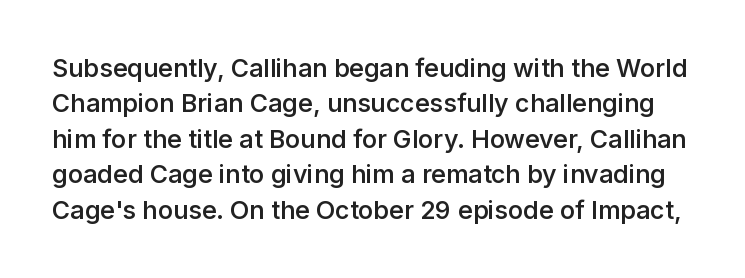
The image shows 25 px text type, upright; set normal line spacing (1.42x), normal letter spacing, not underlined.
